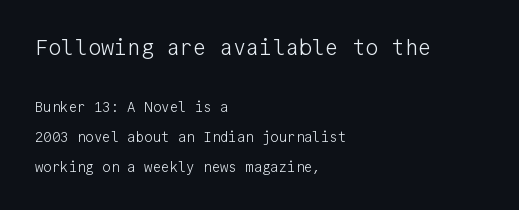
The image shows 22 px text type, upright; set left-aligned, loose line spacing (2.12x), normal letter spacing, not underlined; the first (top) block is 1.57x larger.
